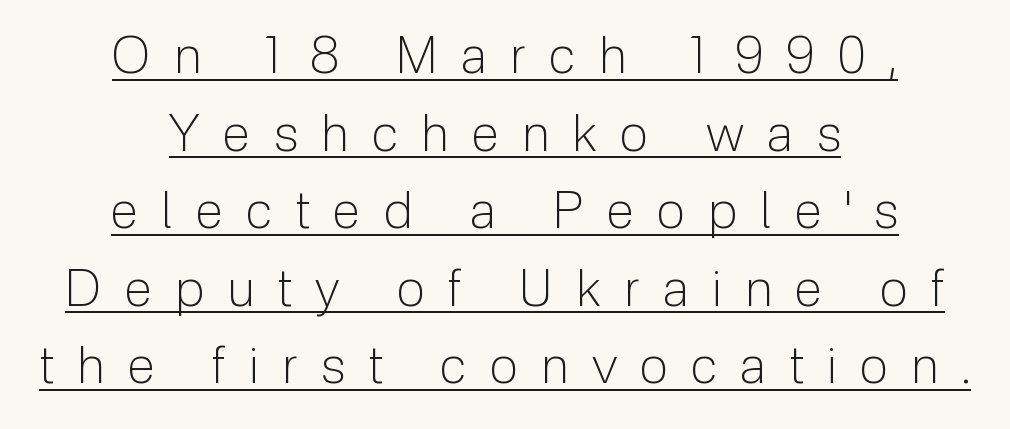
{"serif": "no", "italic": "no", "bold": "no", "weight": "light", "width": "normal", "stroke_contrast": "low", "x_height": "medium", "monospaced": "no", "underline": "yes", "align": "center", "line_spacing": "normal", "line_spacing_ratio": 1.52, "letter_spacing": "wide", "letter_spacing_em": 0.46, "glyph_px": 51}
